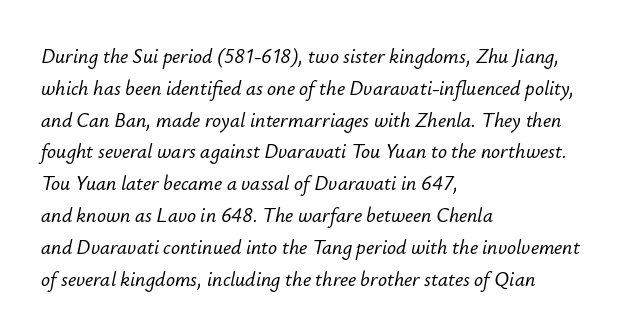
Q: Is the text italic (slanted)? A: Yes, it leans right by about 12 degrees.
Q: Is the text underlined? A: No.
Q: How is the paragraph aligned? A: Left-aligned.
Q: Is the spacing between letters normal or unusually wide? A: Normal.
Q: Is the spacing between lines tight, normal or loose? A: Normal.
